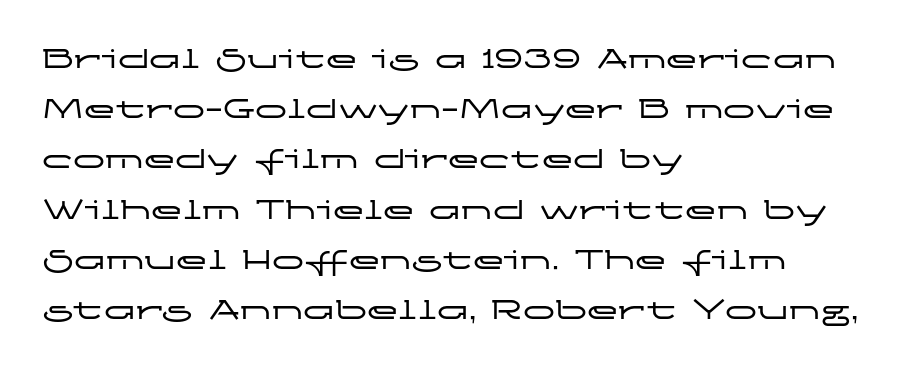
{"serif": "no", "italic": "no", "width": "wide", "stroke_contrast": "low", "x_height": "medium", "monospaced": "no", "underline": "no", "align": "left", "line_spacing": "normal", "line_spacing_ratio": 1.57, "letter_spacing": "normal", "letter_spacing_em": 0.0, "glyph_px": 32}
